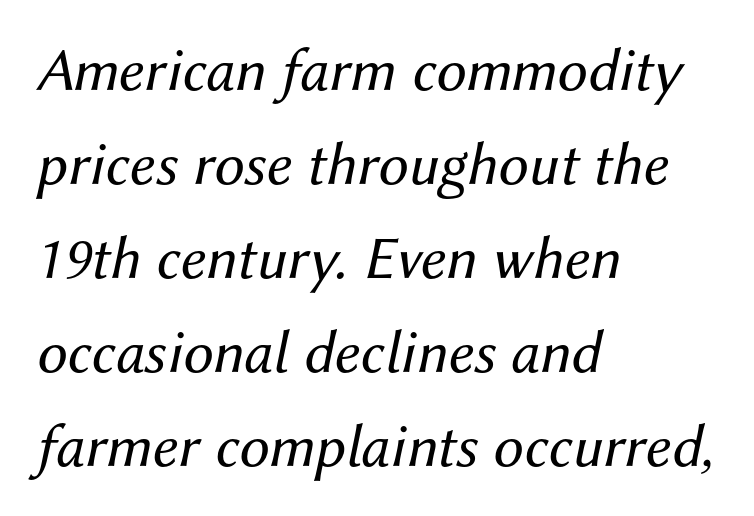
The image shows 61 px regular-weight type, italic (leaning right); set left-aligned, normal line spacing (1.54x), normal letter spacing, not underlined; medium stroke contrast and a medium x-height.
